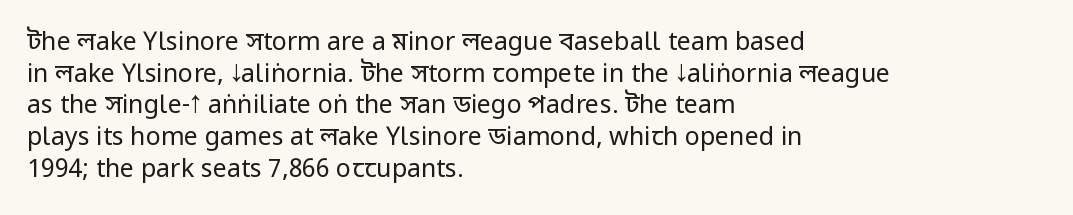
The image shows 25 px text type, upright; set left-aligned, normal line spacing (1.27x), normal letter spacing, not underlined.
